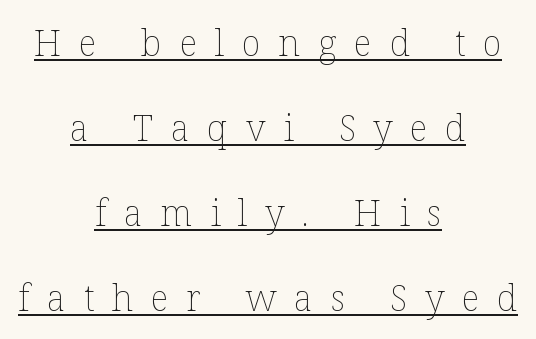
This rendering widens character spacing well past its baseline value. The strokes are not fattened; the text isn't bold. Leftover space on each line is divided equally before and after the words. Successive baselines arrive slowly, with a big drop between each. Underlining? Definitely there. You can tell it's not italic because the verticals are truly vertical.
